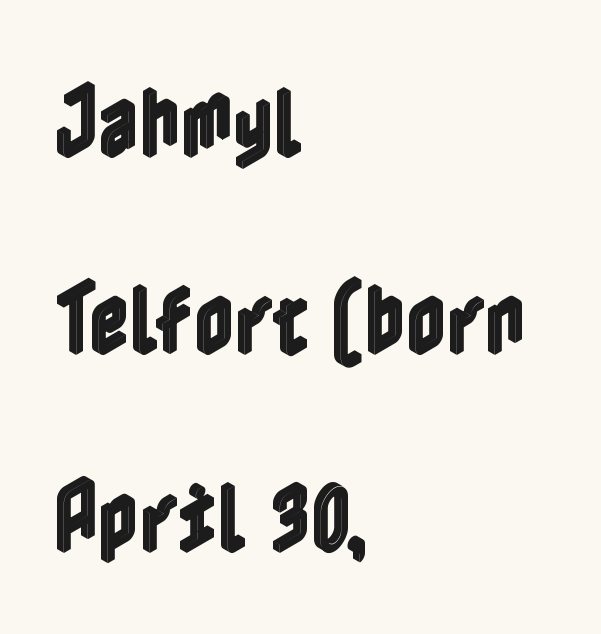
{"italic": "no", "width": "condensed", "x_height": "medium", "underline": "no", "align": "left", "line_spacing": "loose", "line_spacing_ratio": 2.5, "letter_spacing": "normal", "letter_spacing_em": 0.0, "glyph_px": 79}
